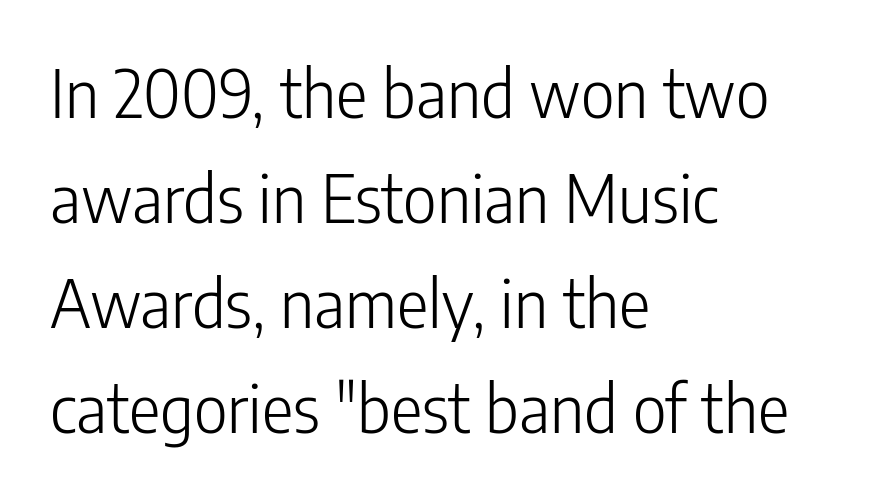
The face used here is rendered with its standard letterfit. The ragged edge is on the right, which tells us the setting is flush left. The weight would be labelled regular, book, light, or lighter still. Descenders hang freely into open space. Spacing verdict: proportional, widths tailored to each character.
